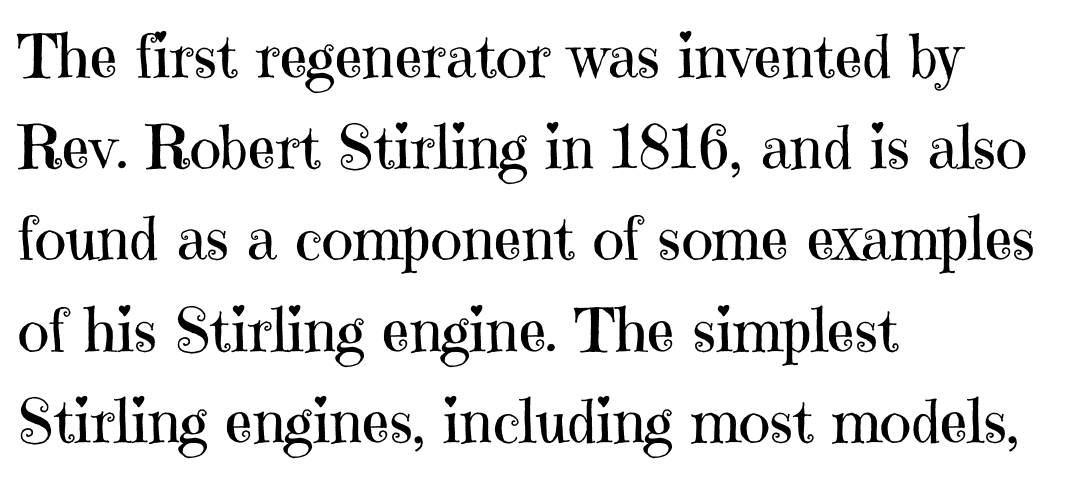
{"serif": "yes", "italic": "no", "bold": "no", "weight": "regular", "width": "normal", "stroke_contrast": "high", "x_height": "medium", "monospaced": "no", "underline": "no", "align": "left", "line_spacing": "normal", "line_spacing_ratio": 1.52, "letter_spacing": "normal", "letter_spacing_em": 0.0, "glyph_px": 60}
